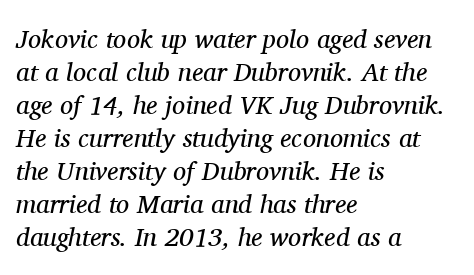
The strokes are not fattened; the text isn't bold. Look at the tracking — it's just the regular setting, nothing added. The rendering anchors every line to the left-hand side. Each row of text sits above clean, open space. How would I describe the line gaps? Plain and ordinary. The passage shown leans; its letterforms are oblique.
